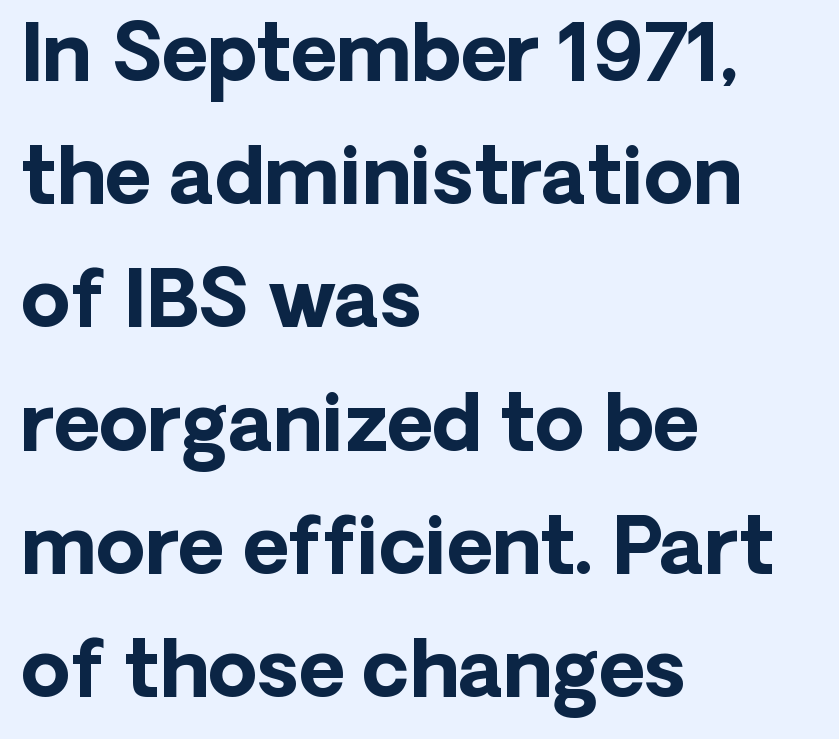
The image shows 79 px bold sans-serif type, upright; set left-aligned, normal line spacing (1.56x), normal letter spacing, not underlined; low stroke contrast and a medium x-height.
